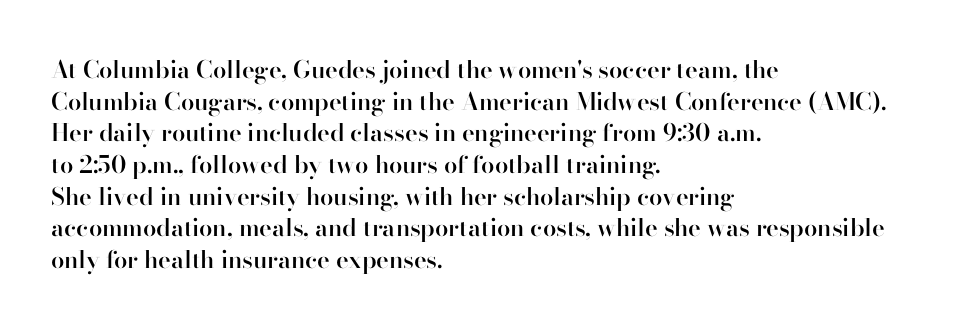
The image shows 24 px text type, upright; set left-aligned, normal line spacing (1.32x), normal letter spacing, not underlined.
